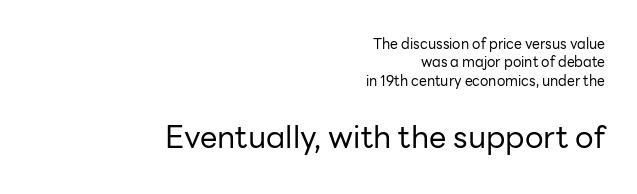
{"serif": "no", "italic": "no", "bold": "no", "weight": "regular", "width": "normal", "stroke_contrast": "low", "x_height": "medium", "monospaced": "no", "underline": "no", "align": "right", "line_spacing": "normal", "line_spacing_ratio": 1.31, "letter_spacing": "normal", "letter_spacing_em": 0.0, "larger_block": "second", "size_ratio": 2.21, "glyph_px": 31}
